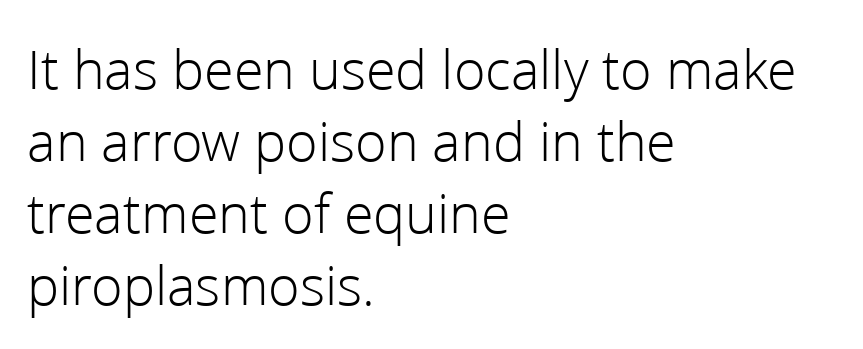
{"serif": "no", "italic": "no", "bold": "no", "weight": "light", "width": "normal", "stroke_contrast": "low", "x_height": "medium", "monospaced": "no", "underline": "no", "align": "left", "line_spacing_ratio": 1.24, "letter_spacing": "normal", "letter_spacing_em": 0.0, "glyph_px": 58}
